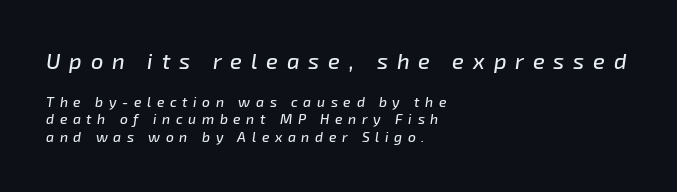
The image shows 22 px text type, italic (leaning right); set left-aligned, normal line spacing (1.27x), unusually wide letter spacing (+0.4 em), not underlined; the first (top) block is 1.57x larger.
